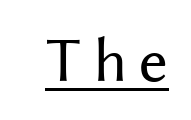
Does a line run under the words? Yes, clearly. The rendering shows plain stroke endings on the letterforms — a sans-serif design. Vertical strokes here are truly vertical. Looks like regular typesetting: each glyph gets only the width it needs.
